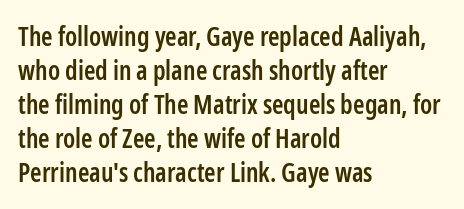
Q: Is the text bold? A: Semi-bold.
Q: Is the text italic (slanted)? A: No, it is upright.
Q: Is the text underlined? A: No.
Q: How is the paragraph aligned? A: Left-aligned.
Q: Is the spacing between letters normal or unusually wide? A: Normal.
Q: Is the spacing between lines tight, normal or loose? A: Normal.
